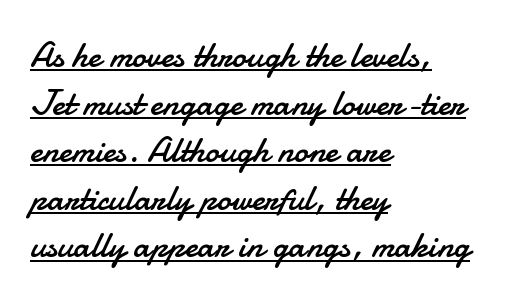
Q: Is the text bold? A: No.
Q: Is the text italic (slanted)? A: Yes.
Q: Is the typeface a serif or a sans-serif typeface? A: Sans-serif.
Q: Is the text underlined? A: Yes.
Q: How is the paragraph aligned? A: Left-aligned.
Q: Is the spacing between letters normal or unusually wide? A: Normal.
Q: Is the spacing between lines tight, normal or loose? A: Normal.
Q: Width (condensed, normal, or wide)? A: Normal.
Q: Stroke contrast? A: Low.
Q: x-height? A: Small.
Q: Monospaced? A: No.
